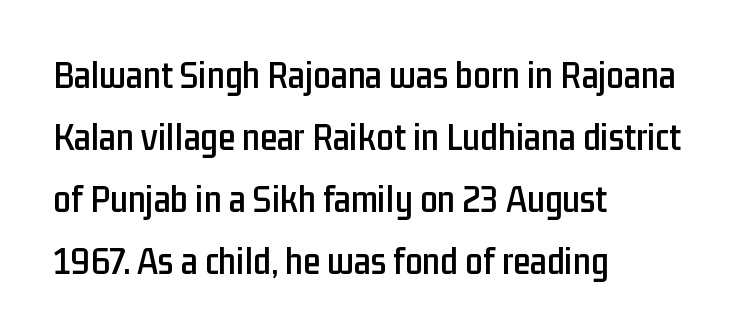
The image shows 39 px condensed sans-serif type, upright; set left-aligned, normal line spacing (1.59x), normal letter spacing, not underlined; low stroke contrast and a medium x-height.
